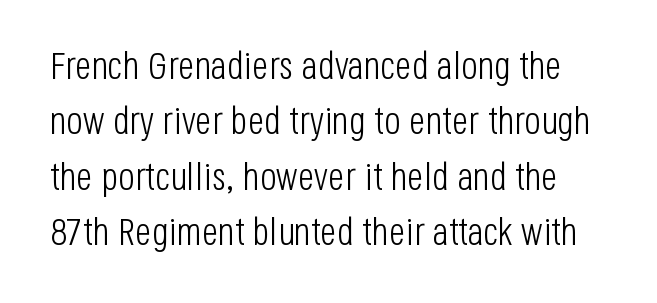
{"serif": "no", "italic": "no", "bold": "no", "weight": "light", "width": "condensed", "stroke_contrast": "low", "x_height": "large", "monospaced": "no", "underline": "no", "line_spacing": "normal", "line_spacing_ratio": 1.42, "letter_spacing": "normal", "letter_spacing_em": 0.0, "glyph_px": 39}
